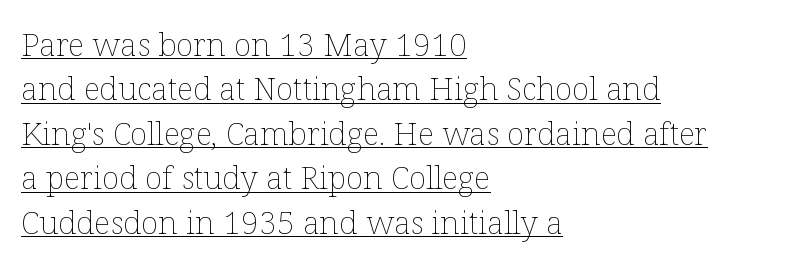
The image shows 32 px thin type, upright; set left-aligned, normal line spacing (1.39x), normal letter spacing, underlined; low stroke contrast and a medium x-height.
